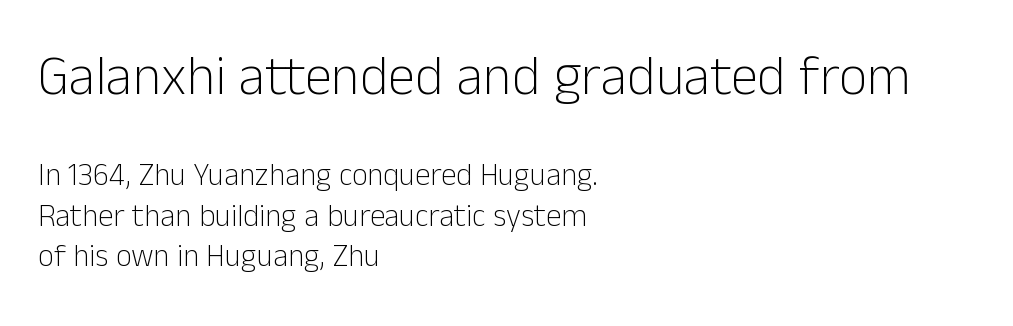
The image shows 55 px light sans-serif type, upright; set left-aligned, normal line spacing (1.3x), normal letter spacing, not underlined; the first (top) block is 1.77x larger; low stroke contrast and a medium x-height.
